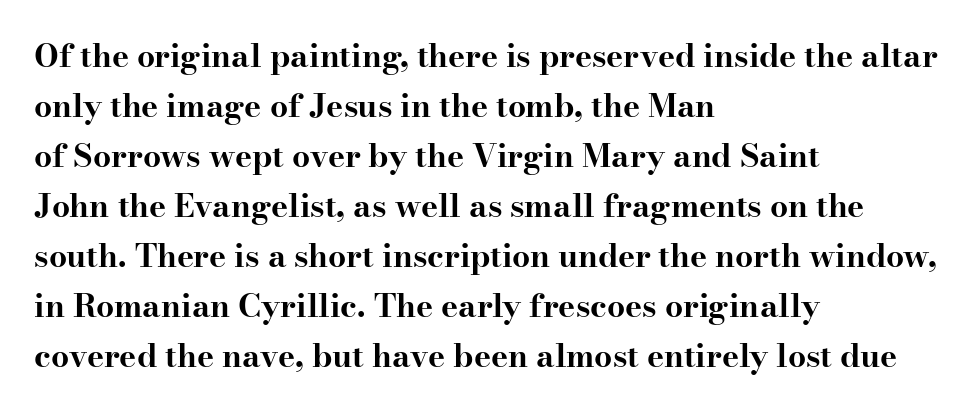
{"serif": "yes", "italic": "no", "bold": "yes", "weight": "bold", "width": "wide", "stroke_contrast": "high", "x_height": "small", "monospaced": "no", "underline": "no", "align": "left", "line_spacing": "normal", "line_spacing_ratio": 1.56, "letter_spacing": "normal", "letter_spacing_em": 0.0, "glyph_px": 32}
